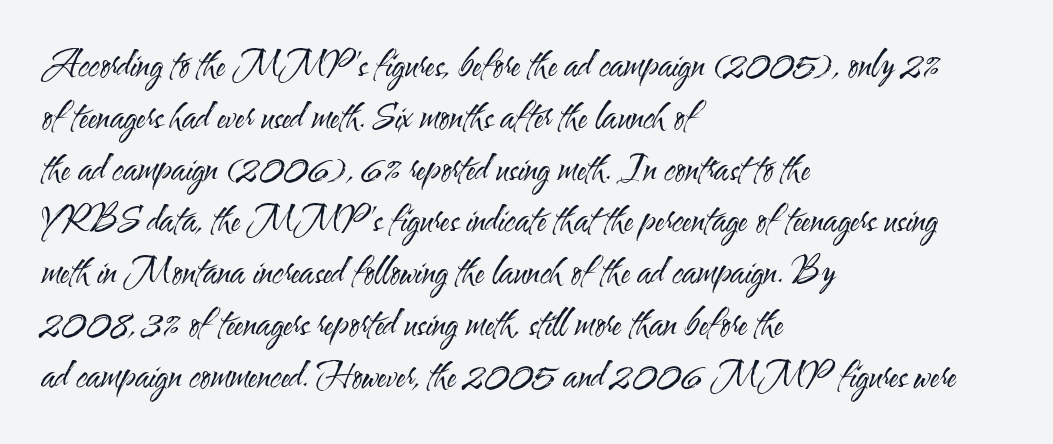
The image shows 35 px regular-weight, condensed sans-serif type; set left-aligned, normal line spacing (1.48x), normal letter spacing, not underlined; medium stroke contrast and a small x-height.
